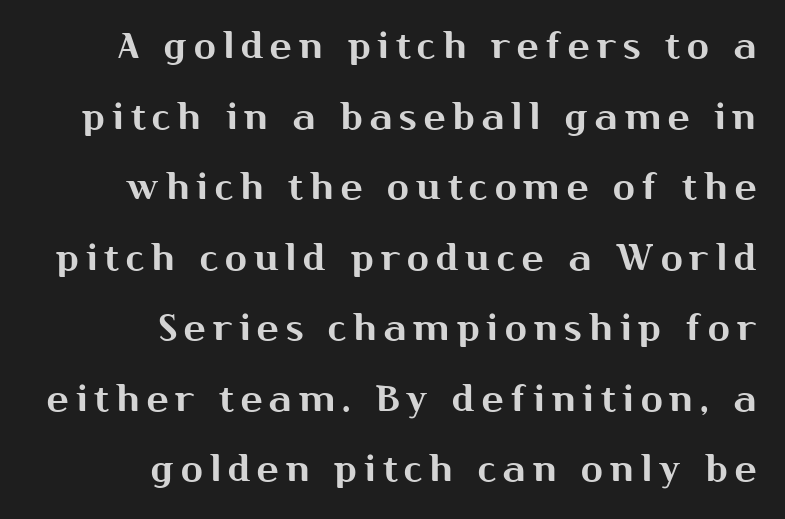
The type is letterspaced generously, with wide tracking. The lines are quadded right. Baseline-to-baseline distance is far greater than the letter height. The face used here is a sans, in the tradition of grotesques and geometrics. Ascenders rise straight up at ninety degrees.
